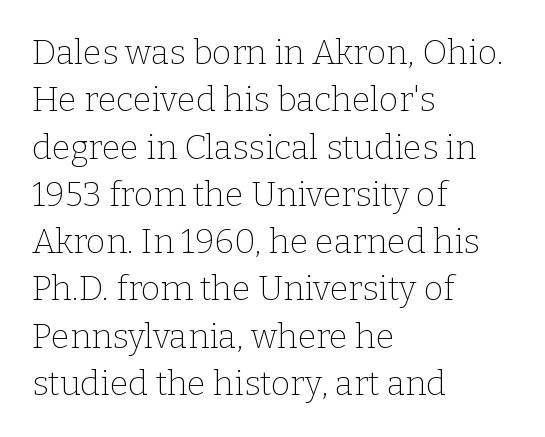
Q: Is the text bold? A: No.
Q: Is the text italic (slanted)? A: No, it is upright.
Q: Is the typeface a serif or a sans-serif typeface? A: Serif.
Q: Is the text underlined? A: No.
Q: How is the paragraph aligned? A: Left-aligned.
Q: Is the spacing between letters normal or unusually wide? A: Normal.
Q: Is the spacing between lines tight, normal or loose? A: Normal.
Q: Width (condensed, normal, or wide)? A: Normal.
Q: Stroke contrast? A: Low.
Q: x-height? A: Medium.
Q: Monospaced? A: No.
